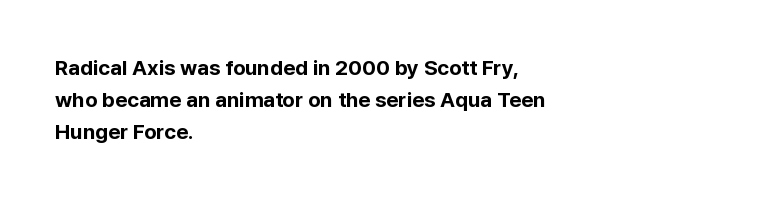
Q: Is the text bold? A: Yes.
Q: Is the text italic (slanted)? A: No, it is upright.
Q: Is the text underlined? A: No.
Q: How is the paragraph aligned? A: Left-aligned.
Q: Is the spacing between letters normal or unusually wide? A: Normal.
Q: Is the spacing between lines tight, normal or loose? A: Normal.
